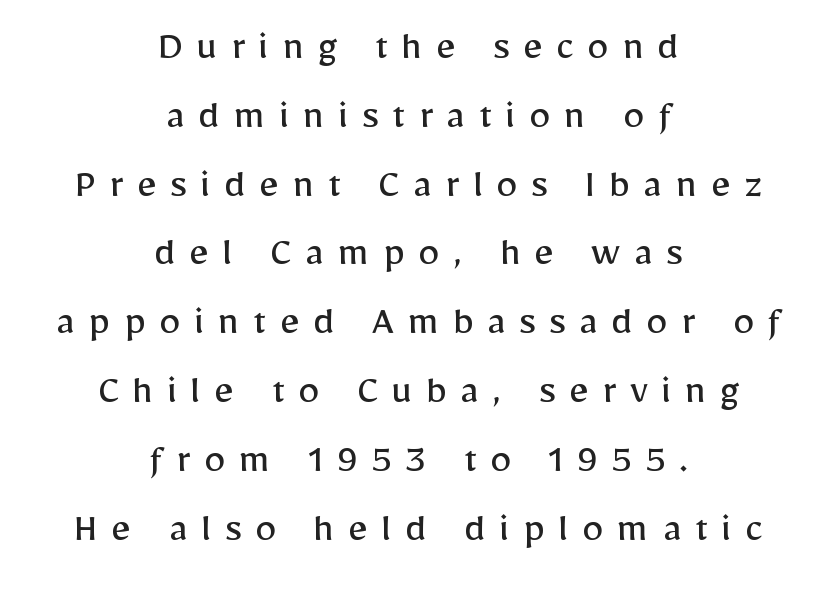
Here the designer chose a conventional face with non-uniform glyph widths. Every stem runs plumb, perpendicular to the baseline. Here the glyphs are tracked loosely, breaking word shapes into spaced letters. The setting favours the middle, as headings and verse often do. In terms of leading, this rendering sits right in the middle. The font sits on the lighter half of the weight spectrum, regular included.
